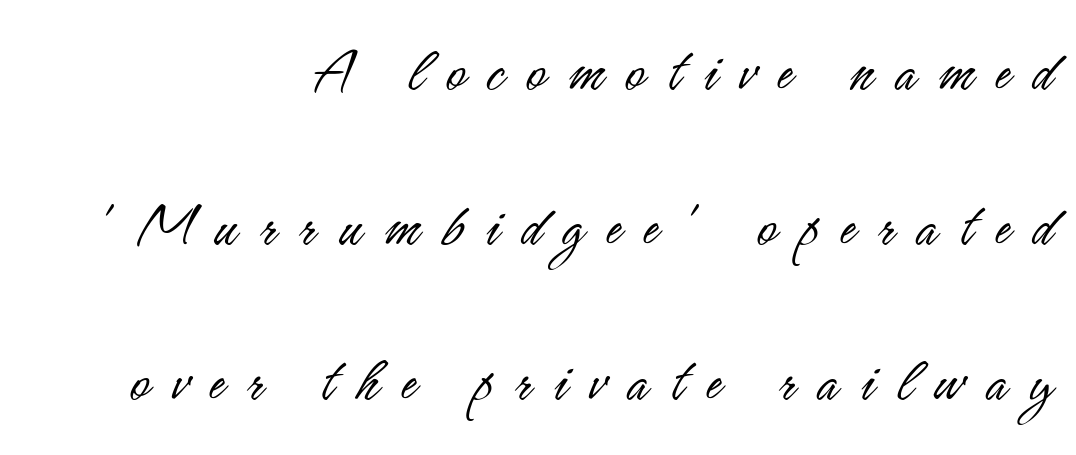
Think standard paragraph weight, or any step lighter than that. Proportional: the letters do not fall into vertical columns. The lines in this sample share a right terminus and differ only in where they begin.
